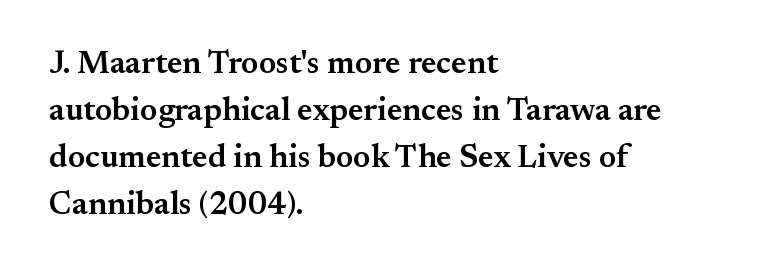
Quick note: underline off. Do the characters align in a grid? No, the font is proportional. Serifs: yes, visible at the terminals of the letterforms. The rag falls on the right side of this text block. The block of text has a typical density, with ordinary space between rows. How are the letters spaced? Ordinarily, with no added tracking.
